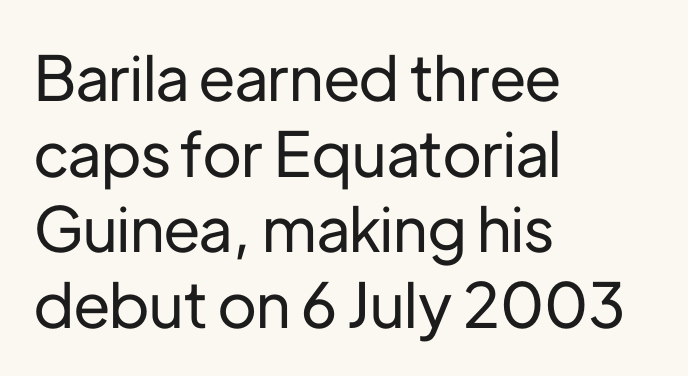
The image shows 62 px sans-serif type, upright; set left-aligned, line spacing 1.22x, normal letter spacing, not underlined; low stroke contrast and a medium x-height.
